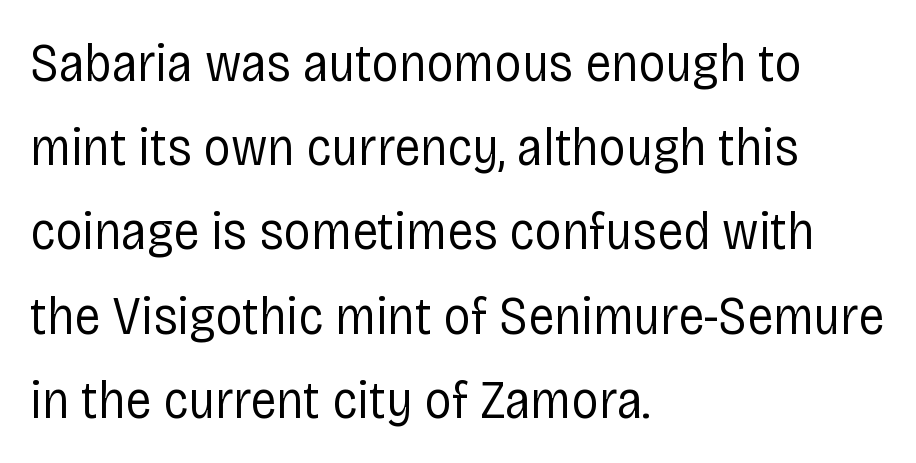
The image shows 54 px regular-weight, condensed sans-serif type, upright; set left-aligned, normal line spacing (1.56x), normal letter spacing, not underlined; low stroke contrast and a large x-height.
